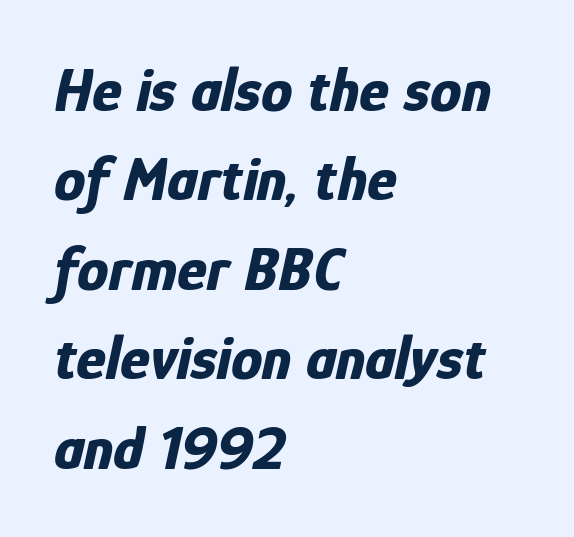
Q: Is the text bold? A: Yes.
Q: Is the text italic (slanted)? A: Yes, it leans right by about 12 degrees.
Q: Is the text underlined? A: No.
Q: How is the paragraph aligned? A: Left-aligned.
Q: Is the spacing between letters normal or unusually wide? A: Normal.
Q: Is the spacing between lines tight, normal or loose? A: Normal.
Q: Width (condensed, normal, or wide)? A: Condensed.
Q: Stroke contrast? A: Low.
Q: x-height? A: Medium.
Q: Monospaced? A: No.
